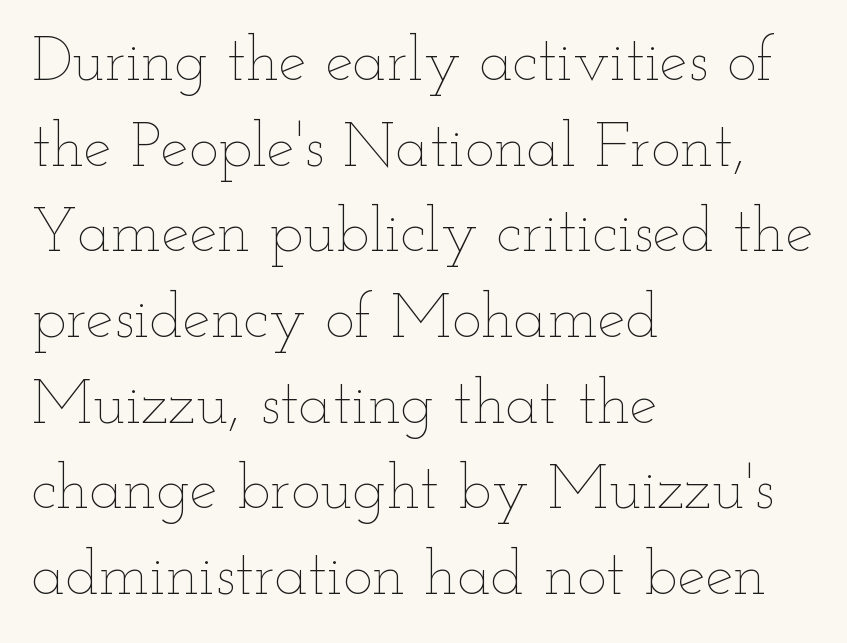
Q: Is the text bold? A: No.
Q: Is the text italic (slanted)? A: No, it is upright.
Q: Is the text underlined? A: No.
Q: How is the paragraph aligned? A: Left-aligned.
Q: Is the spacing between letters normal or unusually wide? A: Normal.
Q: Is the spacing between lines tight, normal or loose? A: Normal.
Q: Width (condensed, normal, or wide)? A: Wide.
Q: Stroke contrast? A: Low.
Q: x-height? A: Small.
Q: Monospaced? A: No.
